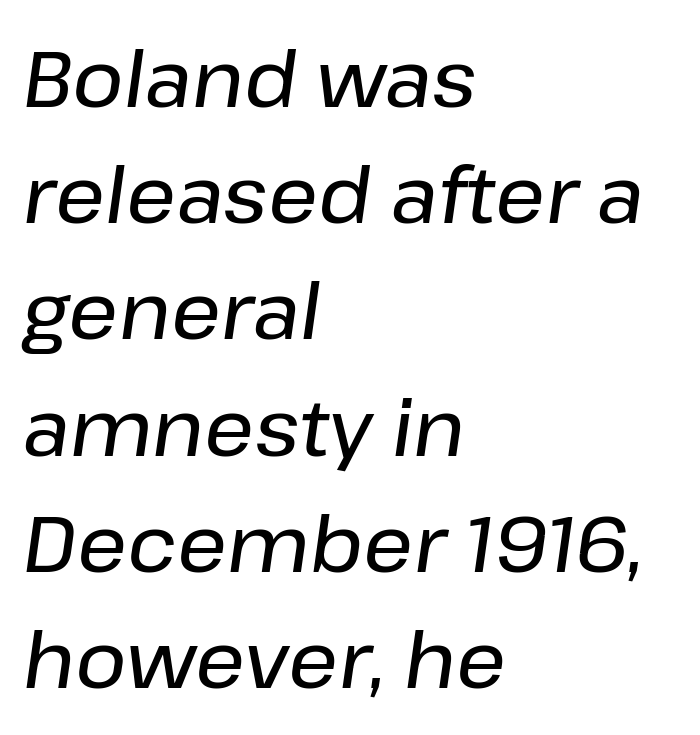
{"italic": "yes", "lean": "right", "slant_degrees": 8, "width": "normal", "stroke_contrast": "low", "x_height": "medium", "monospaced": "no", "underline": "no", "align": "left", "line_spacing": "normal", "line_spacing_ratio": 1.49, "letter_spacing": "normal", "letter_spacing_em": 0.0, "glyph_px": 78}
